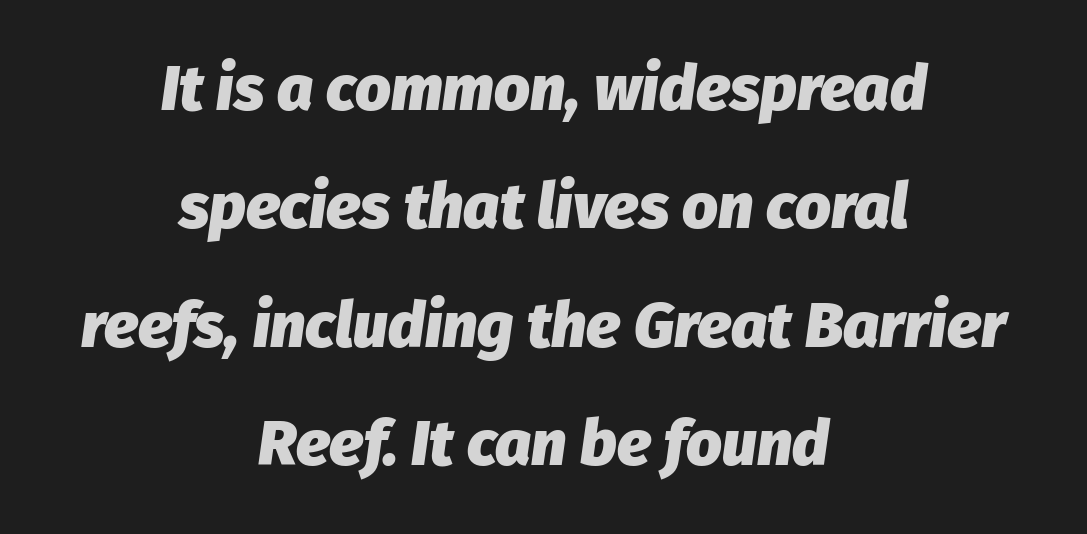
{"italic": "yes", "lean": "right", "slant_degrees": 8, "bold": "yes", "weight": "heavy", "width": "normal", "stroke_contrast": "low", "x_height": "medium", "monospaced": "no", "underline": "no", "align": "center", "line_spacing_ratio": 1.88, "letter_spacing": "normal", "letter_spacing_em": 0.0, "glyph_px": 63}
